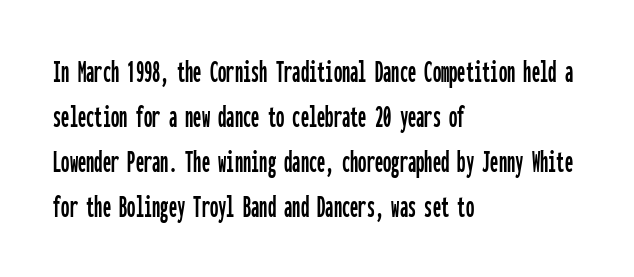
The image shows 33 px condensed sans-serif type, upright, monospaced; set left-aligned, normal line spacing (1.36x), normal letter spacing, not underlined; low stroke contrast and a medium x-height.
